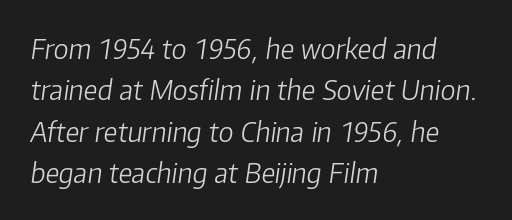
{"italic": "yes", "lean": "right", "slant_degrees": 8, "bold": "no", "underline": "no", "align": "left", "line_spacing": "normal", "line_spacing_ratio": 1.53, "letter_spacing": "normal", "letter_spacing_em": 0.0, "glyph_px": 27}
